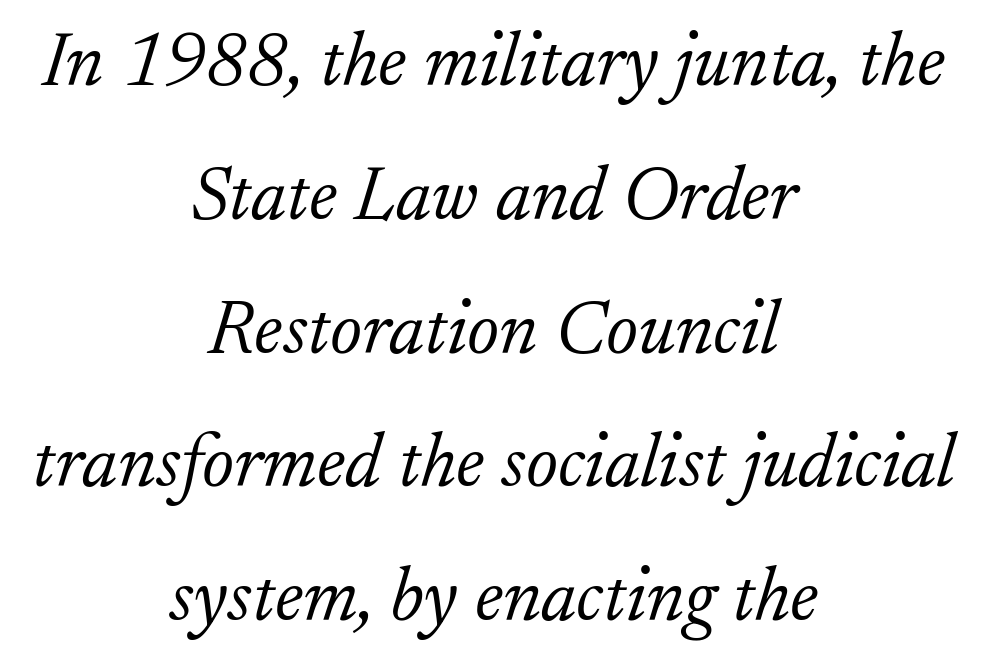
{"serif": "yes", "italic": "yes", "lean": "right", "slant_degrees": 17, "bold": "no", "weight": "light", "width": "normal", "stroke_contrast": "low", "x_height": "small", "monospaced": "no", "underline": "no", "align": "center", "line_spacing_ratio": 1.76, "letter_spacing": "normal", "letter_spacing_em": 0.0, "glyph_px": 76}
